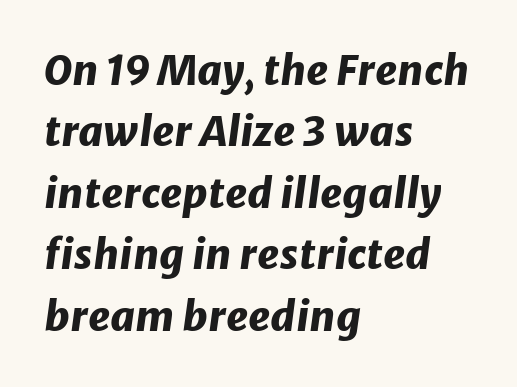
The specimen omits any rule beneath the text block's lines. Would a proofreader flag this as italicized? Yes. Is this a fixed-width face? No — the glyphs have proportional, varying widths. The line texture is even and compact thanks to regular tracking. You'd pick this weight for a headline — it's a proper bold.
